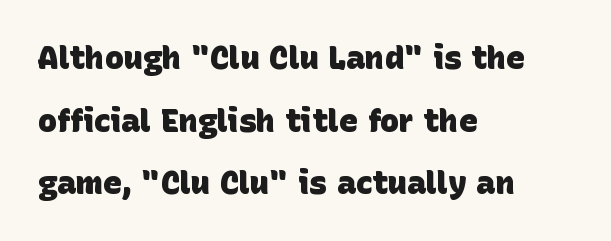
Beneath every word, the page is bare. Think of a printed novel: that variable character pitch is what you see here. The glyphs have the mass of a bold cut. Visually the block forms a straight wall on the left and a jagged coastline on the right. Summary of vertical rhythm: relaxed, with wide interline spacing. Stroke terminals: plain, sans-serif.
